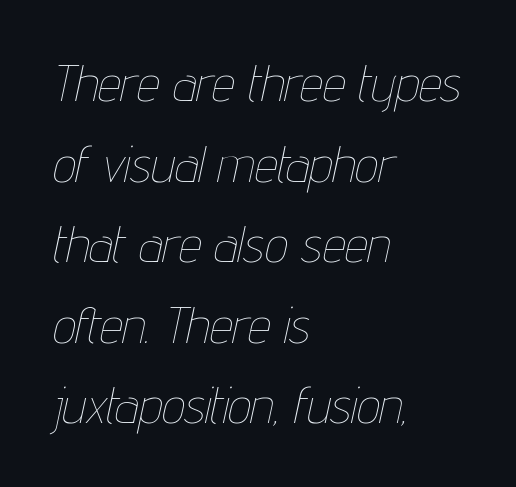
Q: Is the text bold? A: No.
Q: Is the text italic (slanted)? A: Yes, it leans right by about 12 degrees.
Q: Is the text underlined? A: No.
Q: How is the paragraph aligned? A: Left-aligned.
Q: Is the spacing between letters normal or unusually wide? A: Normal.
Q: Is the spacing between lines tight, normal or loose? A: Normal.
Q: Width (condensed, normal, or wide)? A: Condensed.
Q: Stroke contrast? A: Low.
Q: x-height? A: Medium.
Q: Monospaced? A: No.
